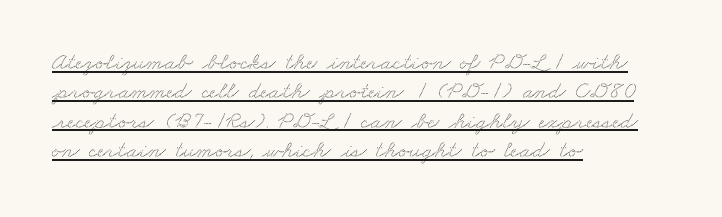
{"underline": "yes", "align": "left", "line_spacing_ratio": 1.22, "letter_spacing": "normal", "letter_spacing_em": 0.0, "glyph_px": 24}
